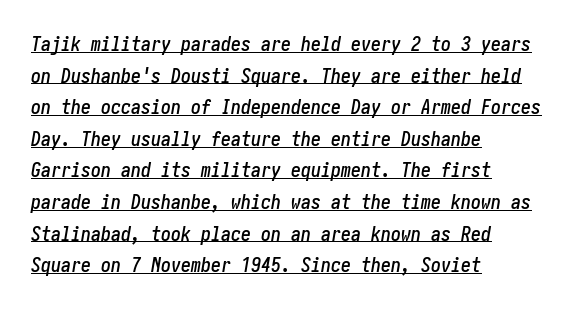
{"italic": "yes", "lean": "right", "slant_degrees": 10, "underline": "yes", "align": "left", "line_spacing": "normal", "line_spacing_ratio": 1.58, "letter_spacing": "normal", "letter_spacing_em": 0.0, "glyph_px": 20}
